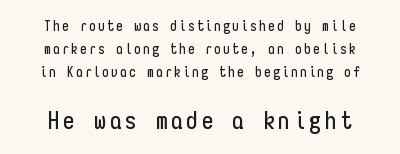
{"italic": "no", "underline": "no", "line_spacing": "normal", "line_spacing_ratio": 1.65, "larger_block": "second", "size_ratio": 1.71, "glyph_px": 24}
